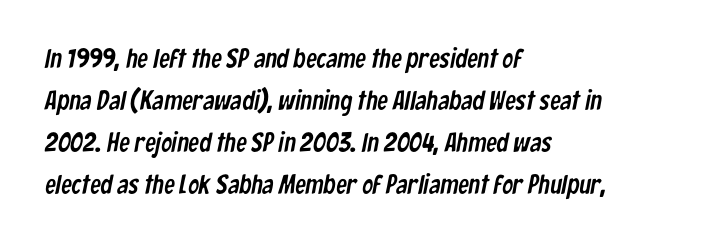
Regular leading. These lines are set flush left with a ragged right edge. The line texture is even and compact thanks to regular tracking. The area under the type is left untouched.
